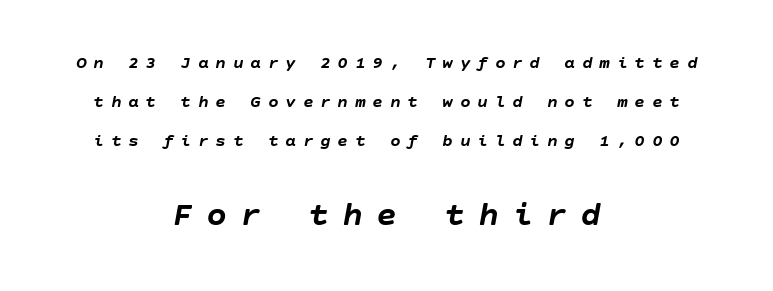
Q: Is the text bold? A: Yes.
Q: Is the text italic (slanted)? A: Yes, it leans right by about 10 degrees.
Q: Is the text underlined? A: No.
Q: How is the paragraph aligned? A: Centered.
Q: Is the spacing between letters normal or unusually wide? A: Unusually wide.
Q: Is the spacing between lines tight, normal or loose? A: Loose.
Q: Which block of text is set in a larger size, the first (top) or the second (bottom)? A: The second (bottom) one.
Q: Width (condensed, normal, or wide)? A: Normal.
Q: Stroke contrast? A: Low.
Q: x-height? A: Large.
